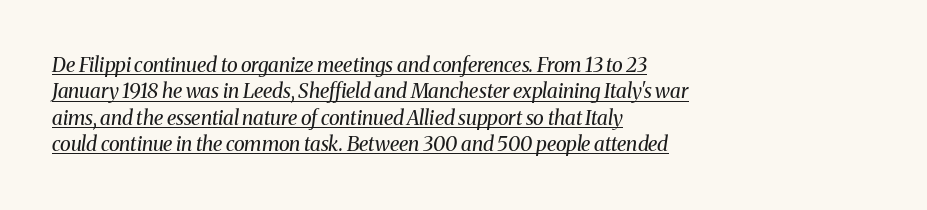
Q: Is the text bold? A: No.
Q: Is the text italic (slanted)? A: Yes, it leans right by about 8 degrees.
Q: Is the text underlined? A: Yes.
Q: How is the paragraph aligned? A: Left-aligned.
Q: Is the spacing between letters normal or unusually wide? A: Normal.
Q: Is the spacing between lines tight, normal or loose? A: Normal.
